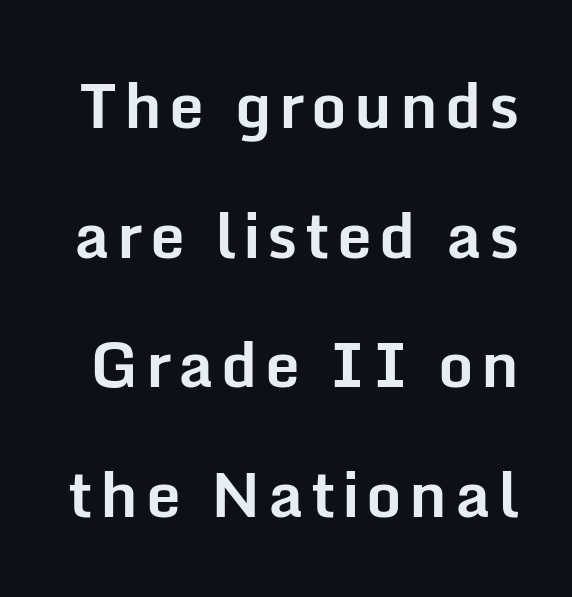
{"serif": "no", "italic": "no", "bold": "yes", "weight": "bold", "width": "normal", "stroke_contrast": "low", "x_height": "medium", "monospaced": "no", "underline": "no", "line_spacing": "loose", "line_spacing_ratio": 2.09, "glyph_px": 62}
